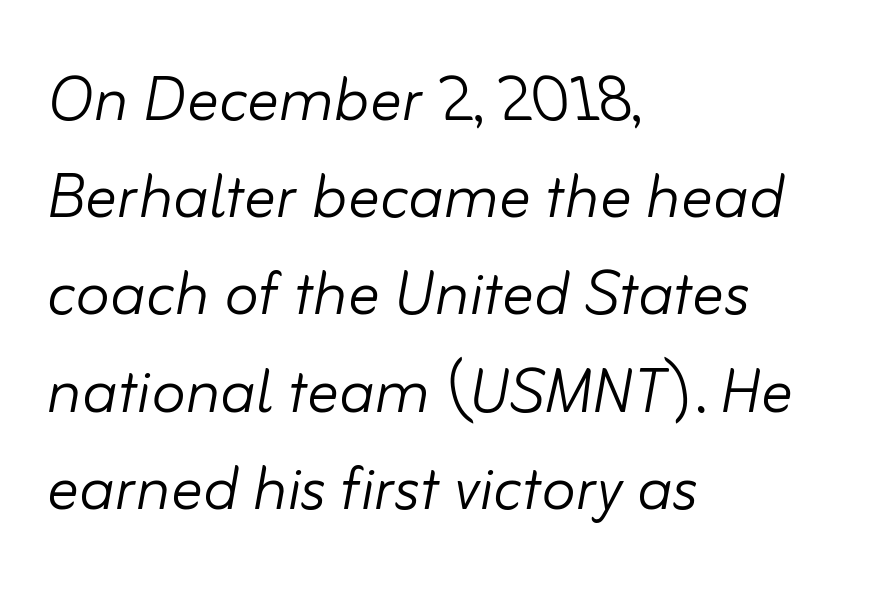
Decoration check: the copy has no underline. Observe the ordinary spacing: letters are neighbours, not strangers. On a weight scale, this lands at 450 or below. Italic? Definitely — the glyphs are oblique. Here the designer chose a conventional face with non-uniform glyph widths. The paragraph has a hard left edge and a soft right edge.
